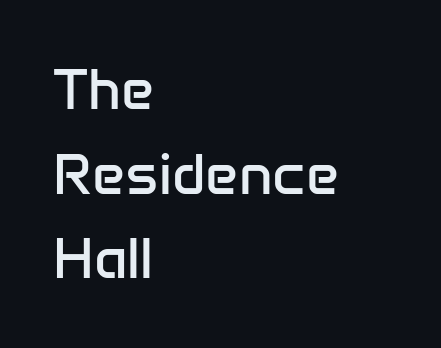
The image shows 58 px regular-weight sans-serif type, upright; set left-aligned, normal line spacing (1.46x), normal letter spacing, not underlined; low stroke contrast and a medium x-height.
